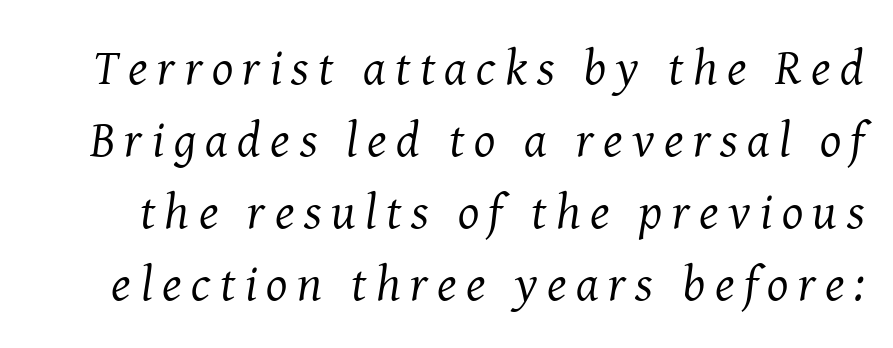
The image shows 50 px regular-weight serif type, italic (leaning right); set normal line spacing (1.44x), not underlined; medium stroke contrast and a medium x-height.
